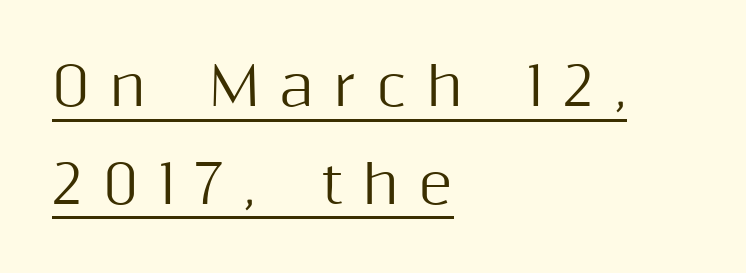
Q: Is the text italic (slanted)? A: No, it is upright.
Q: Is the typeface a serif or a sans-serif typeface? A: Sans-serif.
Q: Is the text underlined? A: Yes.
Q: How is the paragraph aligned? A: Left-aligned.
Q: Is the spacing between letters normal or unusually wide? A: Unusually wide.
Q: Width (condensed, normal, or wide)? A: Normal.
Q: Stroke contrast? A: Medium.
Q: x-height? A: Medium.
Q: Monospaced? A: No.
